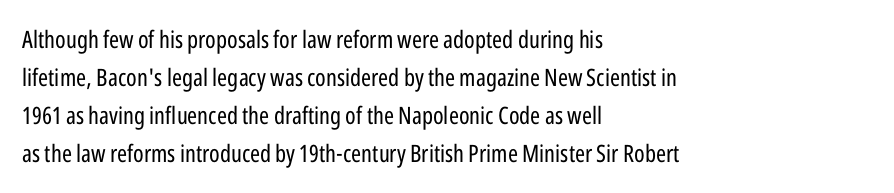
Is there much room between lines? A standard amount, neither cramped nor airy. A roman cut, with each character standing at attention. How are the letters spaced? Ordinarily, with no added tracking. This rendering features lettering with no underline. The paragraph shown leans on its left margin. The weight tops out at a normal text grade.
